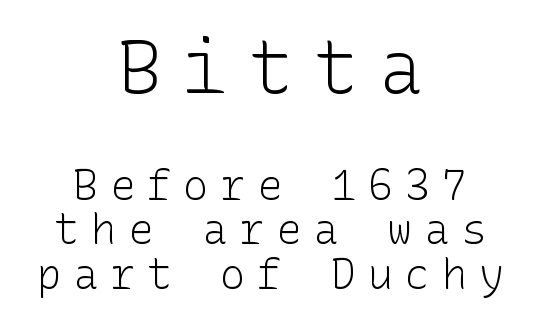
The image shows 74 px light sans-serif type, upright; set centered, tight line spacing (1.06x), unusually wide letter spacing (+0.28 em), not underlined; the first (top) block is 1.76x larger; low stroke contrast and a medium x-height.
